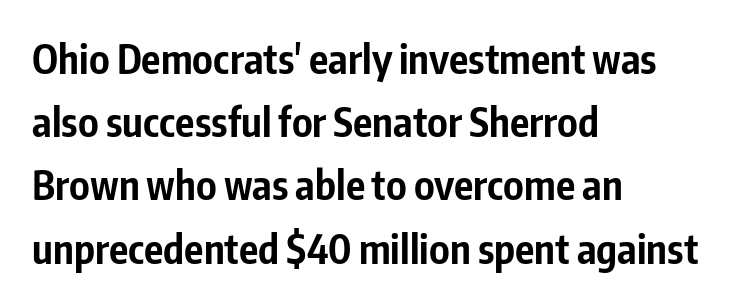
{"serif": "no", "italic": "no", "bold": "yes", "weight": "bold", "width": "condensed", "stroke_contrast": "low", "x_height": "medium", "monospaced": "no", "underline": "no", "align": "left", "line_spacing": "normal", "line_spacing_ratio": 1.58, "letter_spacing": "normal", "letter_spacing_em": 0.0, "glyph_px": 40}
